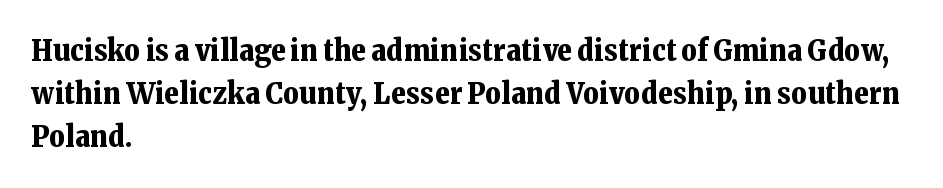
The image shows 30 px bold serif type, upright; set left-aligned, normal line spacing (1.44x), normal letter spacing, not underlined; low stroke contrast and a medium x-height.
